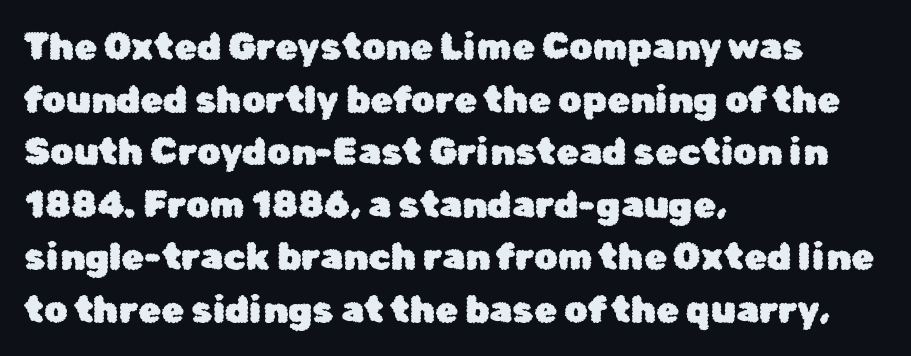
Anything drawn beneath the words? Only blank space. A sans-serif font was chosen for this passage. The type is set solid horizontally, with unmodified tracking. The rag falls on the right side of this text block. Varying glyph widths throughout — classic text-font behaviour.
